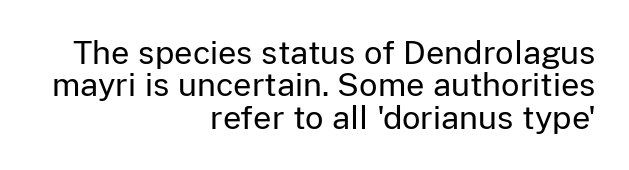
The image shows 32 px regular-weight sans-serif type, upright; set right-aligned, tight line spacing (1.01x), normal letter spacing, not underlined; low stroke contrast and a medium x-height.
